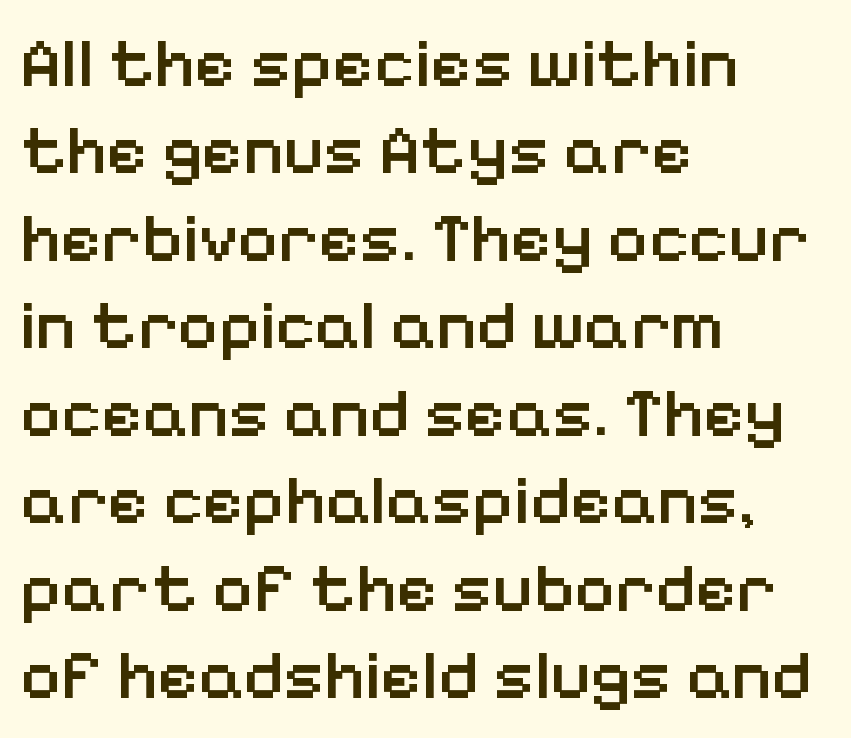
The image shows 70 px semibold sans-serif type, upright; set left-aligned, normal line spacing (1.25x), normal letter spacing, not underlined; low stroke contrast and a medium x-height.
